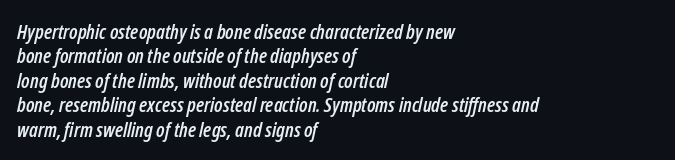
The image shows 20 px text type, italic (leaning right); set left-aligned, line spacing 1.22x, normal letter spacing, not underlined.
